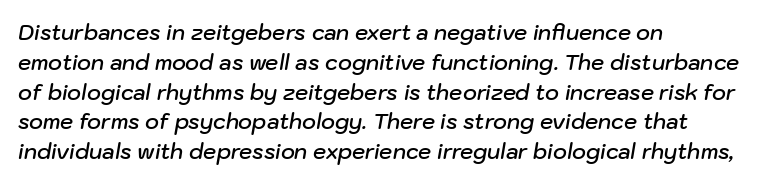
The image shows 21 px text type, italic (leaning right); set left-aligned, normal line spacing (1.42x), normal letter spacing, not underlined.
